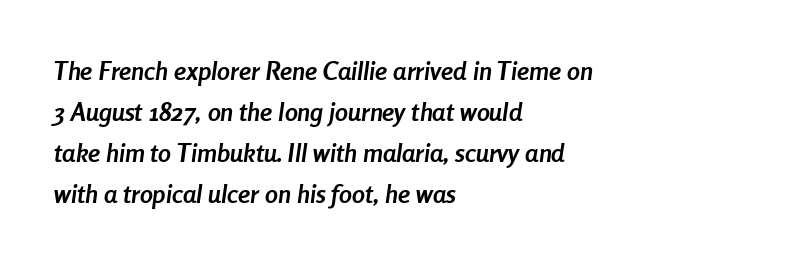
{"italic": "yes", "lean": "right", "slant_degrees": 8, "bold": "yes", "underline": "no", "align": "left", "line_spacing": "normal", "line_spacing_ratio": 1.58, "letter_spacing": "normal", "letter_spacing_em": 0.0, "glyph_px": 26}
